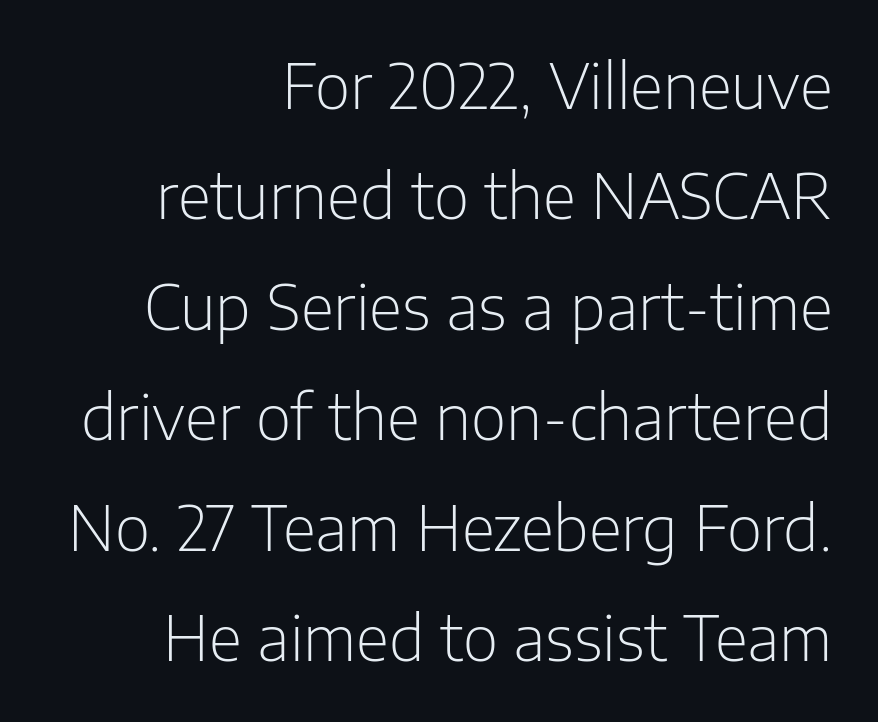
The image shows 61 px light sans-serif type, upright; set right-aligned, line spacing 1.81x, normal letter spacing, not underlined; low stroke contrast and a medium x-height.
